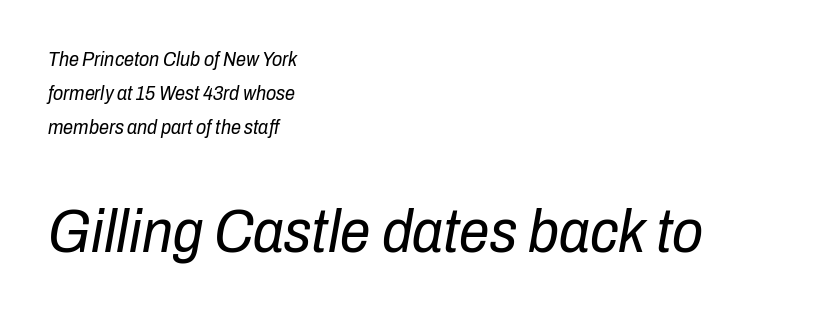
Has an underline been added? It has not. Characters follow at the spacing the type designer built in. The rendering applies a slant to the glyphs. If you drew a ruler down the left edge, every line would touch it. This block has exactly the height ordinary leading produces.
